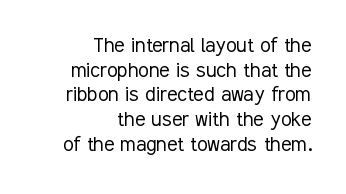
The image shows 24 px text type, upright; set right-aligned, tight line spacing (1.03x), normal letter spacing, not underlined.
